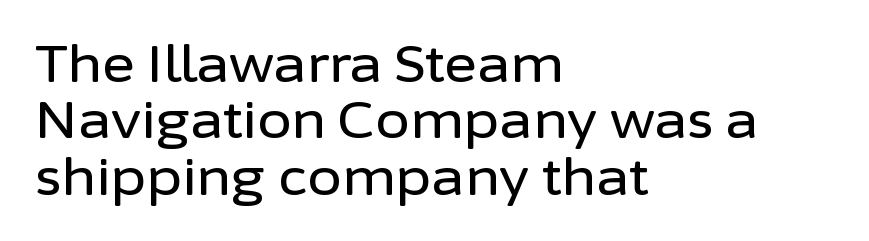
The rendering uses natural spacing where letterforms have individual widths. The specimen reads as upright at a glance. What stands out about the letter spacing? Nothing — it is the standard amount. Note: no serifs on the glyphs. Leftover space on each line is placed entirely after the last word.
